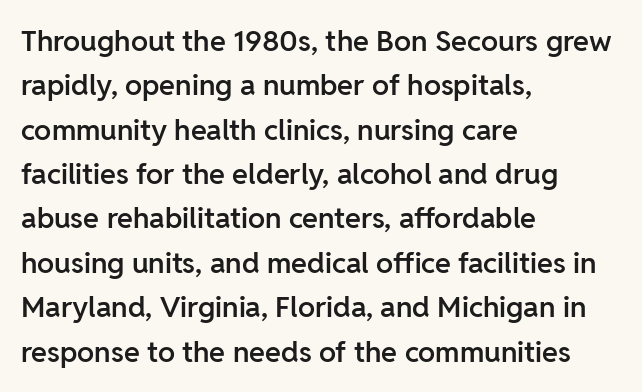
The image shows 29 px semibold sans-serif type, upright; set left-aligned, normal line spacing (1.53x), normal letter spacing, not underlined; low stroke contrast and a medium x-height.
